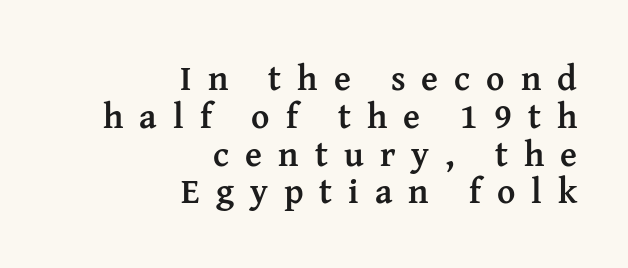
Q: Is the text bold? A: Yes.
Q: Is the text italic (slanted)? A: No, it is upright.
Q: Is the typeface a serif or a sans-serif typeface? A: Serif.
Q: Is the text underlined? A: No.
Q: How is the paragraph aligned? A: Right-aligned.
Q: Is the spacing between letters normal or unusually wide? A: Unusually wide.
Q: Is the spacing between lines tight, normal or loose? A: Tight.
Q: Width (condensed, normal, or wide)? A: Normal.
Q: Stroke contrast? A: Medium.
Q: x-height? A: Medium.
Q: Monospaced? A: No.
